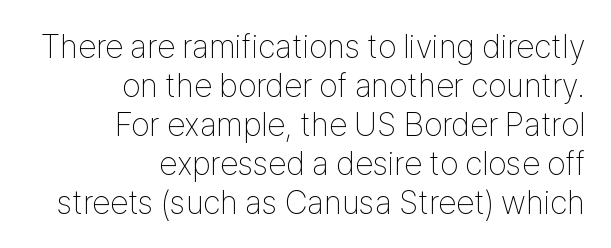
The image shows 33 px thin, condensed sans-serif type, upright; set right-aligned, line spacing 1.18x, normal letter spacing, not underlined; low stroke contrast and a medium x-height.
